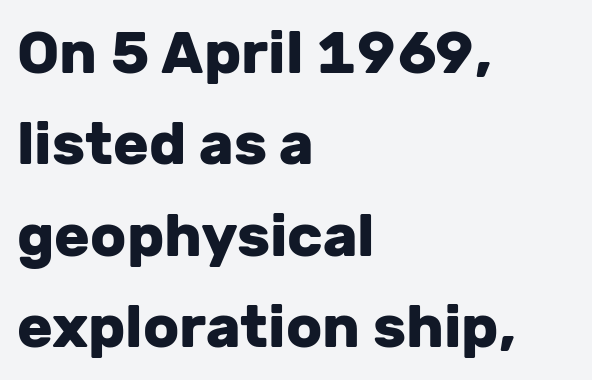
The image shows 59 px heavy sans-serif type, upright; set left-aligned, normal line spacing (1.55x), normal letter spacing, not underlined; low stroke contrast and a medium x-height.
